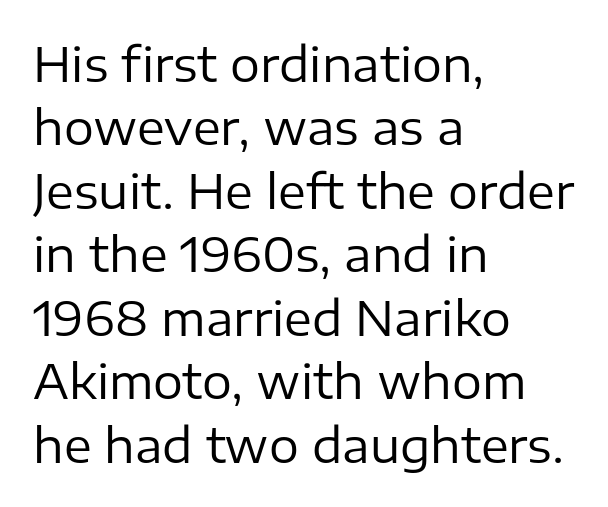
{"serif": "no", "italic": "no", "bold": "no", "weight": "regular", "width": "normal", "stroke_contrast": "low", "x_height": "medium", "monospaced": "no", "underline": "no", "align": "left", "line_spacing": "normal", "line_spacing_ratio": 1.35, "letter_spacing": "normal", "letter_spacing_em": 0.0, "glyph_px": 47}
